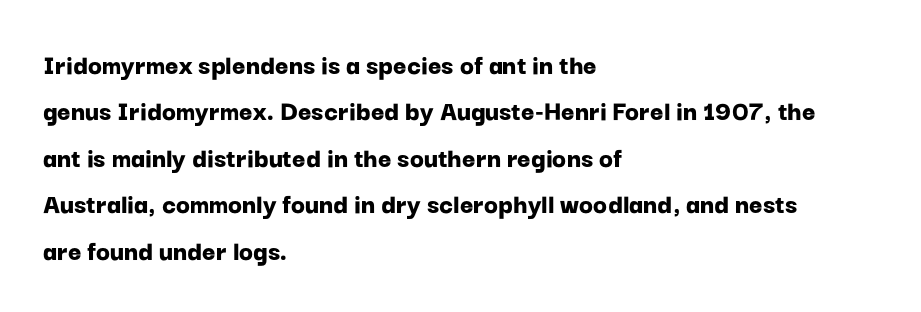
{"serif": "no", "italic": "no", "bold": "yes", "weight": "bold", "width": "normal", "stroke_contrast": "low", "x_height": "medium", "monospaced": "no", "underline": "no", "align": "left", "line_spacing": "normal", "line_spacing_ratio": 1.6, "letter_spacing": "normal", "letter_spacing_em": 0.0, "glyph_px": 29}
